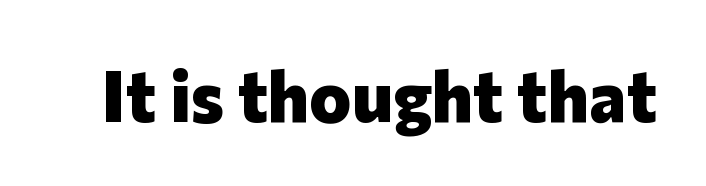
Q: Is the text bold? A: Yes.
Q: Is the text italic (slanted)? A: No, it is upright.
Q: Is the typeface a serif or a sans-serif typeface? A: Sans-serif.
Q: Is the text underlined? A: No.
Q: Is the spacing between letters normal or unusually wide? A: Normal.
Q: Width (condensed, normal, or wide)? A: Normal.
Q: Stroke contrast? A: Low.
Q: x-height? A: Medium.
Q: Monospaced? A: No.
